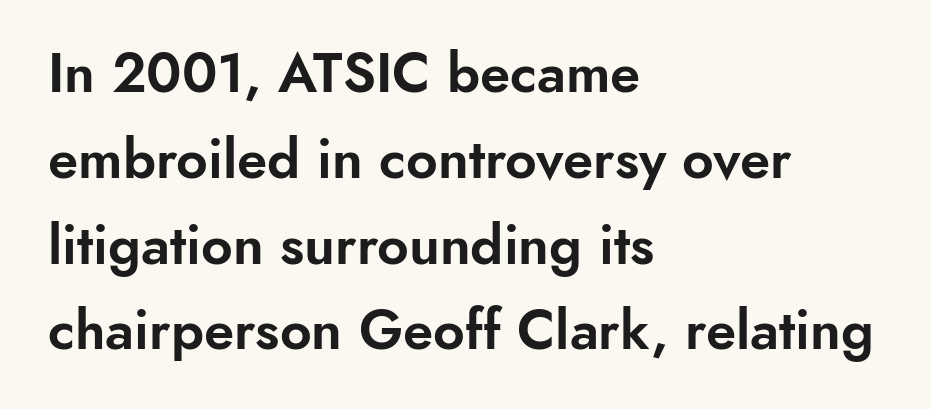
The type family on display is of the sans-serif kind. Whoever set this chose a conventional vertical rhythm. Teacher's note: observe the even left margin — that is flush-left alignment. The axis of the letterforms is exactly vertical. Decoration check: the copy has no underline.
